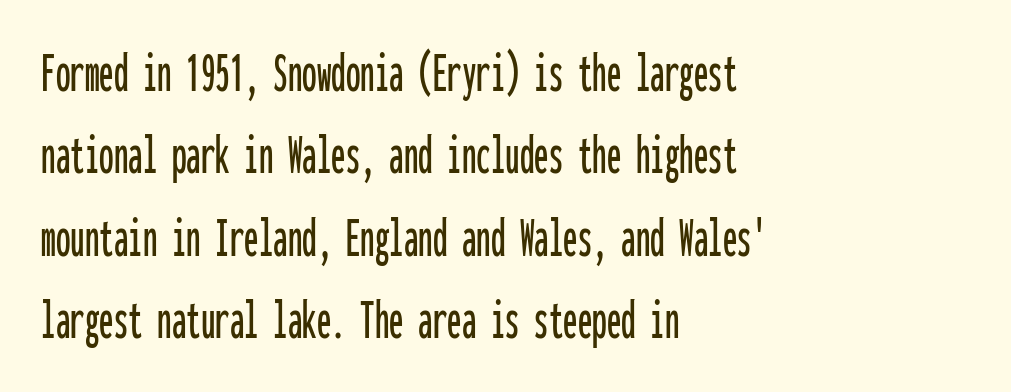
{"serif": "no", "italic": "no", "width": "condensed", "stroke_contrast": "low", "x_height": "medium", "monospaced": "yes", "underline": "no", "align": "left", "line_spacing": "normal", "line_spacing_ratio": 1.42, "letter_spacing": "normal", "letter_spacing_em": 0.0, "glyph_px": 58}
